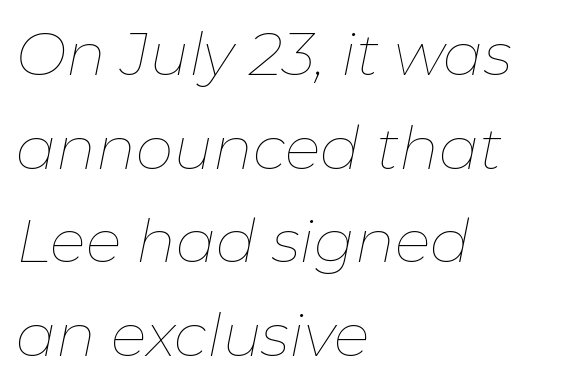
{"italic": "yes", "lean": "right", "slant_degrees": 11, "bold": "no", "weight": "thin", "width": "normal", "stroke_contrast": "low", "x_height": "medium", "monospaced": "no", "underline": "no", "align": "left", "line_spacing": "normal", "line_spacing_ratio": 1.56, "letter_spacing": "normal", "letter_spacing_em": 0.0, "glyph_px": 60}
